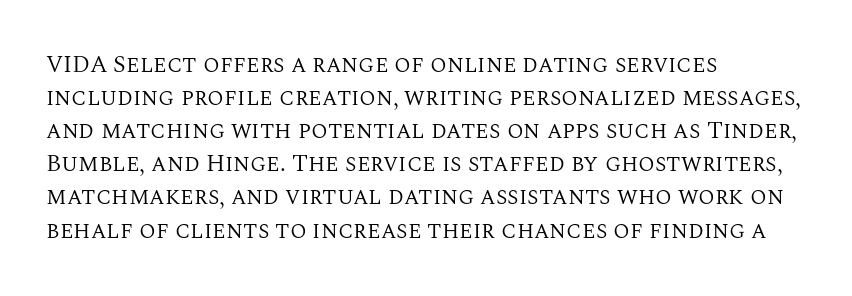
{"italic": "no", "bold": "no", "underline": "no", "align": "left", "line_spacing": "normal", "line_spacing_ratio": 1.38, "letter_spacing": "normal", "letter_spacing_em": 0.0, "glyph_px": 24}
